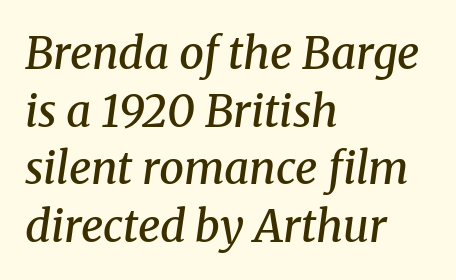
{"serif": "yes", "italic": "yes", "lean": "right", "slant_degrees": 8, "bold": "semi", "weight": "semibold", "width": "normal", "stroke_contrast": "medium", "x_height": "medium", "monospaced": "no", "underline": "no", "align": "left", "line_spacing": "normal", "line_spacing_ratio": 1.31, "letter_spacing": "normal", "letter_spacing_em": 0.0, "glyph_px": 44}
